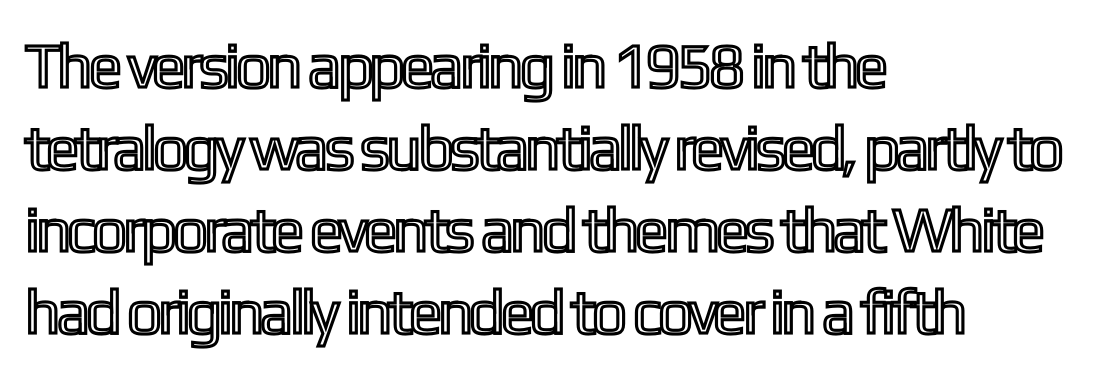
{"italic": "no", "width": "condensed", "x_height": "medium", "monospaced": "no", "underline": "no", "align": "left", "line_spacing": "normal", "line_spacing_ratio": 1.3, "letter_spacing": "normal", "letter_spacing_em": 0.0, "glyph_px": 63}
